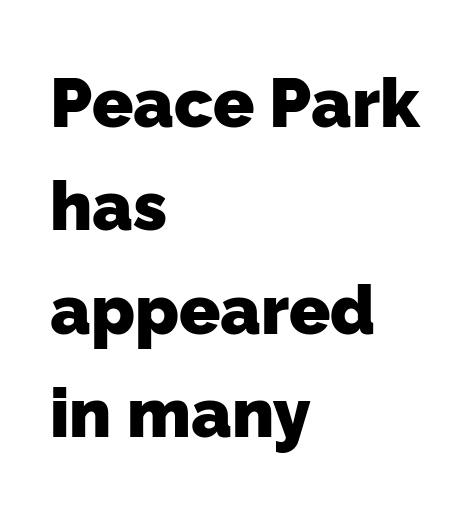
{"serif": "no", "bold": "yes", "weight": "heavy", "width": "normal", "stroke_contrast": "low", "x_height": "medium", "monospaced": "no", "underline": "no", "align": "left", "line_spacing": "normal", "line_spacing_ratio": 1.52, "letter_spacing": "normal", "letter_spacing_em": 0.0, "glyph_px": 68}
